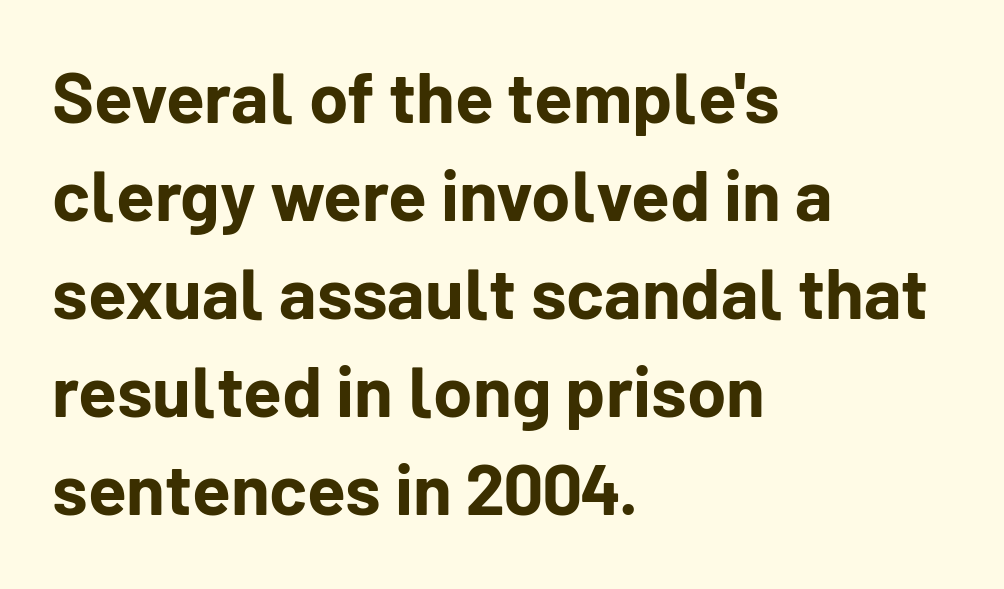
Posture: vertical. The rows are spaced the way most documents space them. Emphasis by weight is at full strength: bold. Which margin do the lines hug? The left one — the right edge is uneven. You could not count columns in this text — the font is proportionally spaced.
